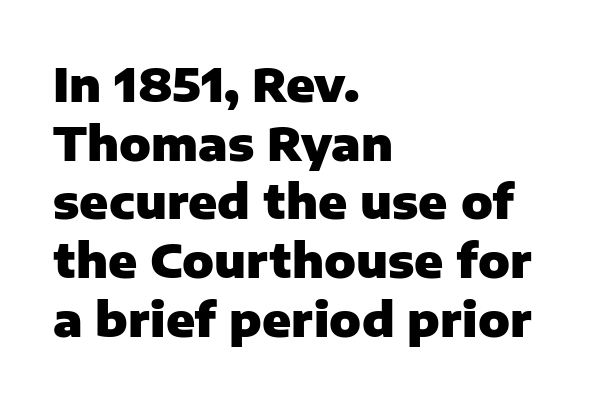
Where is the straight margin? On the left. The passage shown is typeset with a sans-serif family. Baseline-to-baseline distance is the conventional proportion of letter height. Strong, thick strokes mark this as bold type. This sample uses an upright cut, with every glyph sitting square on the baseline.
